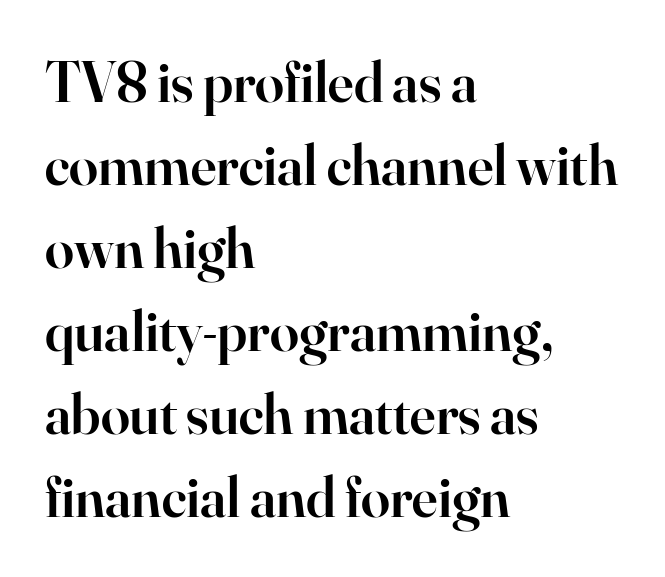
Q: Is the text bold? A: Semi-bold.
Q: Is the text italic (slanted)? A: No, it is upright.
Q: Is the typeface a serif or a sans-serif typeface? A: Serif.
Q: Is the text underlined? A: No.
Q: How is the paragraph aligned? A: Left-aligned.
Q: Is the spacing between letters normal or unusually wide? A: Normal.
Q: Is the spacing between lines tight, normal or loose? A: Normal.
Q: Width (condensed, normal, or wide)? A: Normal.
Q: Stroke contrast? A: High.
Q: x-height? A: Small.
Q: Monospaced? A: No.
